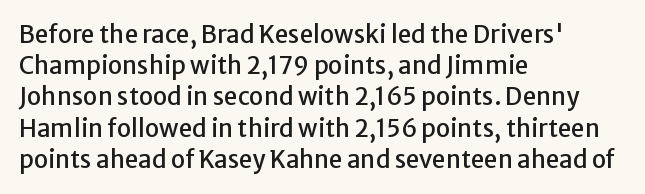
Does the copy run flush right? No — it runs flush left. The font's upright variant was chosen for this text. Descender tails drop into unmarked territory. Reading down the column, the eye jumps a familiar distance to each next line.
